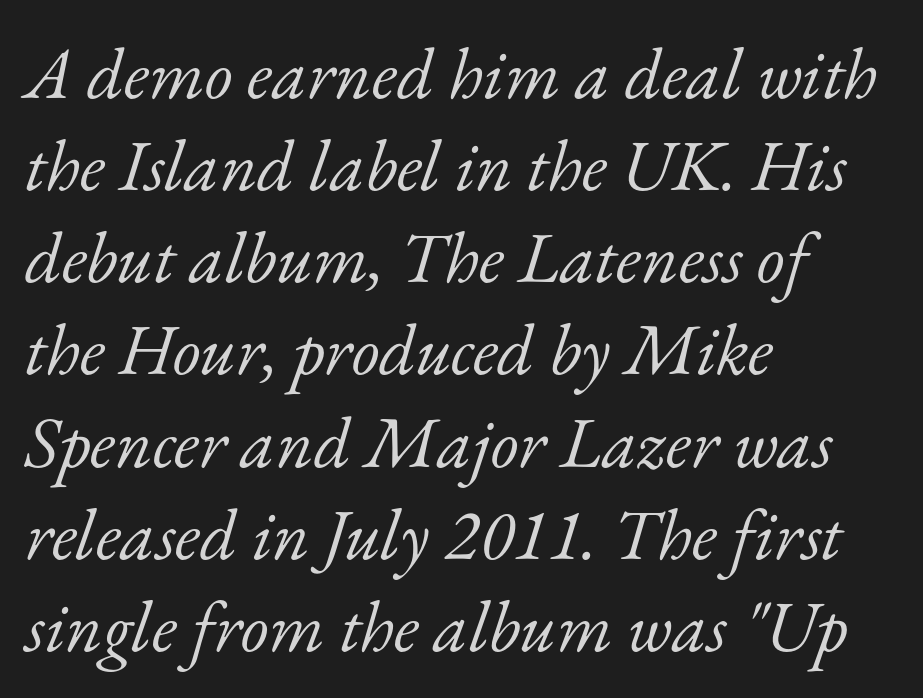
Q: Is the text bold? A: No.
Q: Is the text italic (slanted)? A: Yes, it leans right by about 17 degrees.
Q: Is the typeface a serif or a sans-serif typeface? A: Serif.
Q: Is the text underlined? A: No.
Q: How is the paragraph aligned? A: Left-aligned.
Q: Is the spacing between letters normal or unusually wide? A: Normal.
Q: Is the spacing between lines tight, normal or loose? A: Normal.
Q: Width (condensed, normal, or wide)? A: Normal.
Q: Stroke contrast? A: Low.
Q: x-height? A: Small.
Q: Monospaced? A: No.
